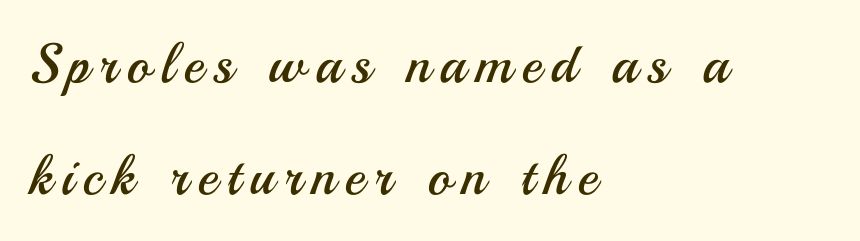
{"serif": "no", "bold": "no", "weight": "regular", "width": "normal", "stroke_contrast": "medium", "x_height": "small", "monospaced": "no", "underline": "no", "align": "left", "line_spacing": "loose", "line_spacing_ratio": 2.04, "glyph_px": 55}
